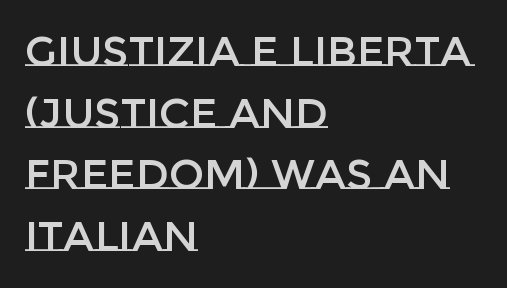
These lines were composed using upright roman letters. Varying glyph widths throughout — classic text-font behaviour. Look at the tracking — it's just the regular setting, nothing added. Typeset ragged right — the left edge is the straight one. The specimen omits any rule beneath the text block's lines. Interline gaps are of average width in this sample.
